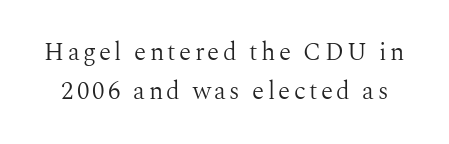
Q: Is the text bold? A: No.
Q: Is the text italic (slanted)? A: No, it is upright.
Q: Is the text underlined? A: No.
Q: Is the spacing between lines tight, normal or loose? A: Normal.
